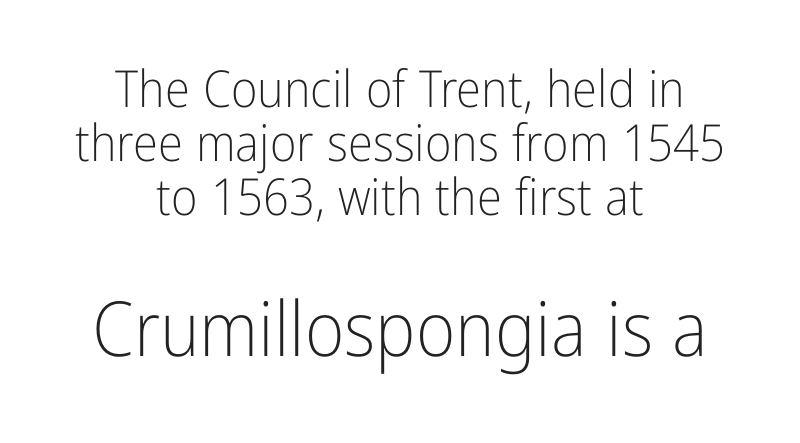
Stem width sits at or under what a default text font uses. Is there much room between lines? No — they nearly touch. Type style note: lacks serifs. This rendering uses center alignment, leaving both contours irregular but symmetric.
